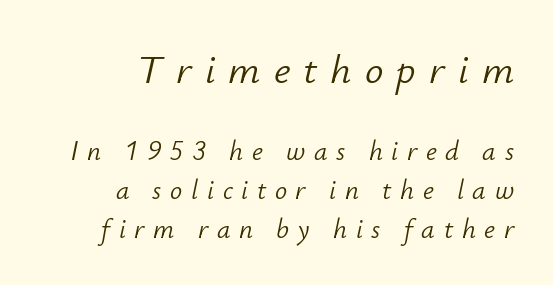
Q: Is the text bold? A: No.
Q: Is the text italic (slanted)? A: Yes, it leans right by about 12 degrees.
Q: Is the text underlined? A: No.
Q: How is the paragraph aligned? A: Right-aligned.
Q: Is the spacing between letters normal or unusually wide? A: Unusually wide.
Q: Is the spacing between lines tight, normal or loose? A: Normal.
Q: Which block of text is set in a larger size, the first (top) or the second (bottom)? A: The first (top) one.
Q: Width (condensed, normal, or wide)? A: Normal.
Q: Stroke contrast? A: Low.
Q: x-height? A: Small.
Q: Monospaced? A: No.
